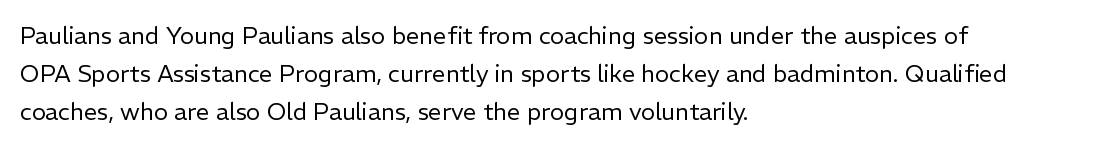
Q: Is the text bold? A: No.
Q: Is the text italic (slanted)? A: No, it is upright.
Q: Is the text underlined? A: No.
Q: How is the paragraph aligned? A: Left-aligned.
Q: Is the spacing between letters normal or unusually wide? A: Normal.
Q: Is the spacing between lines tight, normal or loose? A: Normal.
